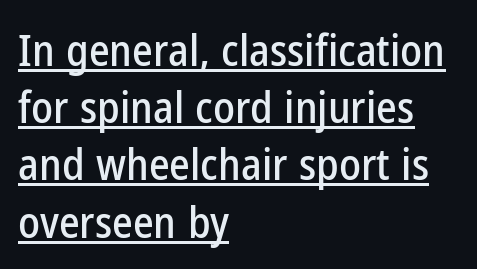
Q: Is the text italic (slanted)? A: No, it is upright.
Q: Is the typeface a serif or a sans-serif typeface? A: Sans-serif.
Q: Is the text underlined? A: Yes.
Q: How is the paragraph aligned? A: Left-aligned.
Q: Is the spacing between letters normal or unusually wide? A: Normal.
Q: Is the spacing between lines tight, normal or loose? A: Normal.
Q: Width (condensed, normal, or wide)? A: Condensed.
Q: Stroke contrast? A: Low.
Q: x-height? A: Medium.
Q: Monospaced? A: No.
